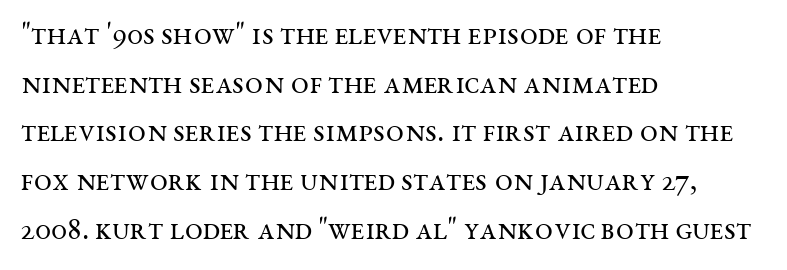
{"serif": "yes", "italic": "no", "bold": "no", "weight": "regular", "width": "wide", "stroke_contrast": "medium", "x_height": "large", "monospaced": "no", "underline": "no", "align": "left", "line_spacing": "normal", "line_spacing_ratio": 1.52, "letter_spacing": "normal", "letter_spacing_em": 0.0, "glyph_px": 32}
